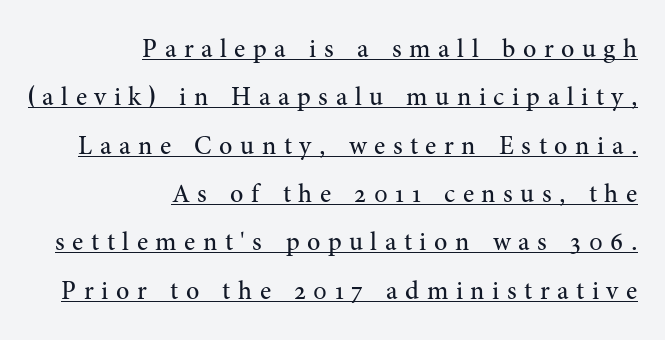
The image shows 26 px text type, upright; set right-aligned, line spacing 1.86x, unusually wide letter spacing (+0.29 em), underlined.
